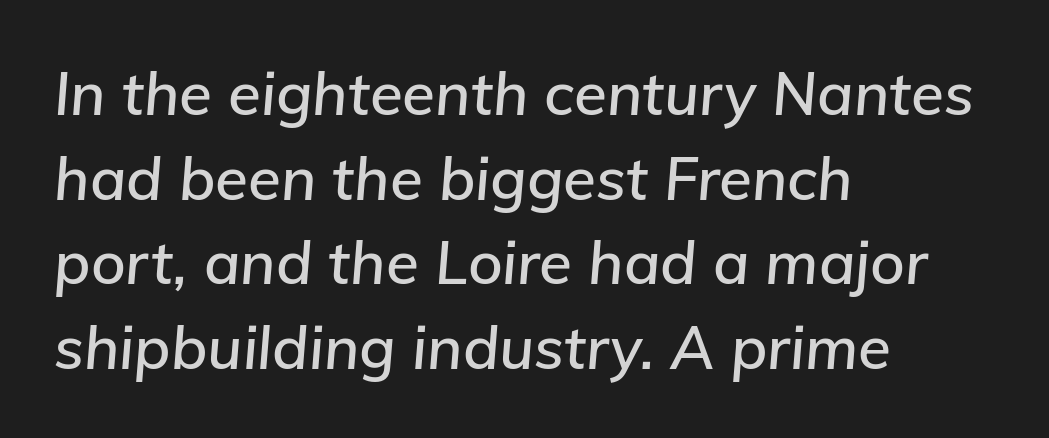
{"italic": "yes", "lean": "right", "slant_degrees": 5, "width": "normal", "stroke_contrast": "low", "x_height": "medium", "monospaced": "no", "underline": "no", "align": "left", "line_spacing": "normal", "line_spacing_ratio": 1.41, "letter_spacing": "normal", "letter_spacing_em": 0.0, "glyph_px": 60}
